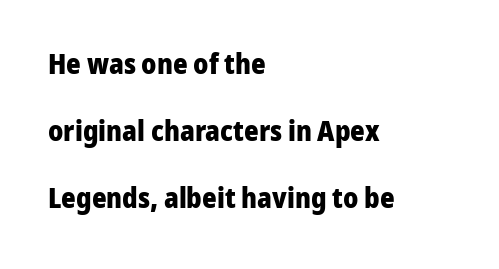
Q: Is the text bold? A: Yes.
Q: Is the text italic (slanted)? A: No, it is upright.
Q: Is the typeface a serif or a sans-serif typeface? A: Sans-serif.
Q: Is the text underlined? A: No.
Q: How is the paragraph aligned? A: Left-aligned.
Q: Is the spacing between letters normal or unusually wide? A: Normal.
Q: Is the spacing between lines tight, normal or loose? A: Loose.
Q: Width (condensed, normal, or wide)? A: Normal.
Q: Stroke contrast? A: Low.
Q: x-height? A: Medium.
Q: Monospaced? A: No.
